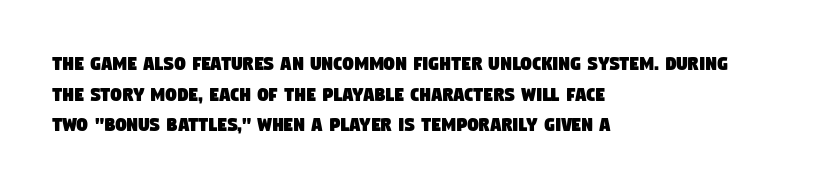
{"underline": "no", "align": "left", "line_spacing": "normal", "line_spacing_ratio": 1.39, "letter_spacing": "normal", "letter_spacing_em": 0.0, "glyph_px": 22}
